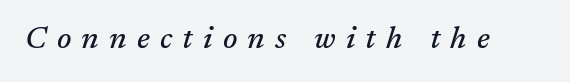
Q: Is the text italic (slanted)? A: Yes, it leans right by about 17 degrees.
Q: Is the typeface a serif or a sans-serif typeface? A: Serif.
Q: Is the text underlined? A: No.
Q: Is the spacing between letters normal or unusually wide? A: Unusually wide.
Q: Width (condensed, normal, or wide)? A: Normal.
Q: Stroke contrast? A: Medium.
Q: x-height? A: Medium.
Q: Monospaced? A: No.
